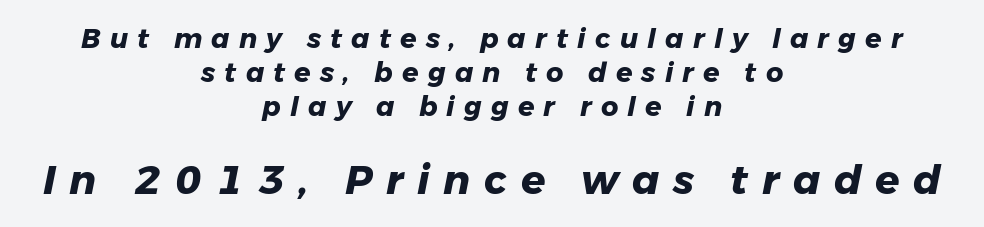
Larger block? The one below; the one above is distinctly smaller. A bare baseline throughout the passage. Inter-character spacing is expanded well beyond the font's built-in metrics. You can tell it's italic because the verticals aren't actually vertical.
